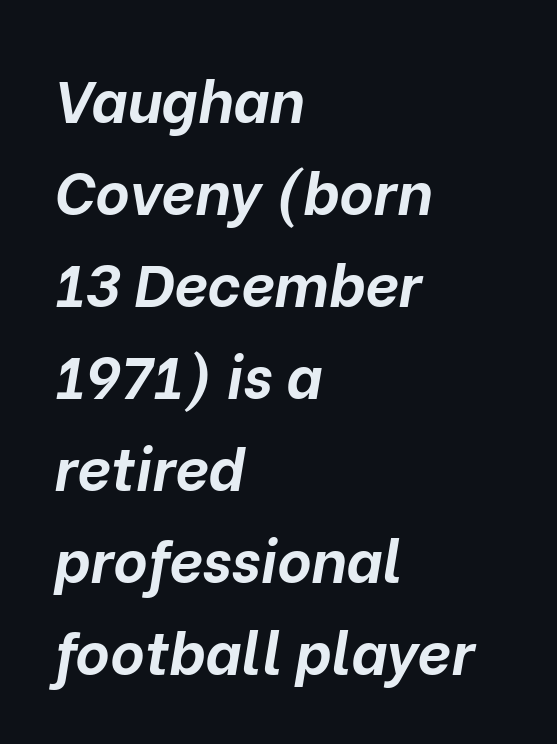
Q: Is the text bold? A: Yes.
Q: Is the text italic (slanted)? A: Yes, it leans right by about 10 degrees.
Q: Is the text underlined? A: No.
Q: How is the paragraph aligned? A: Left-aligned.
Q: Is the spacing between letters normal or unusually wide? A: Normal.
Q: Is the spacing between lines tight, normal or loose? A: Normal.
Q: Width (condensed, normal, or wide)? A: Normal.
Q: Stroke contrast? A: Low.
Q: x-height? A: Medium.
Q: Monospaced? A: No.
